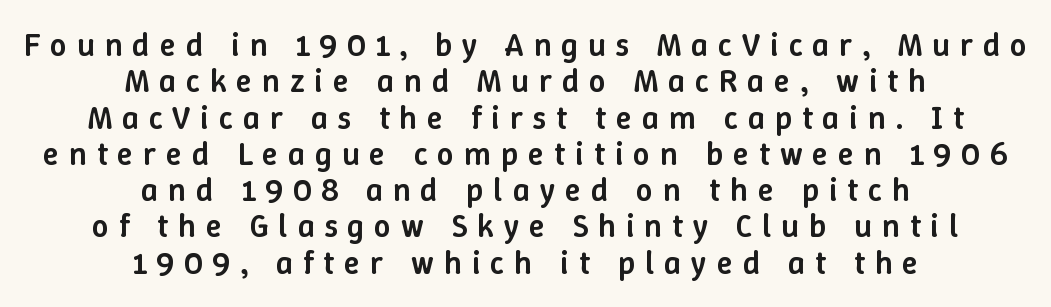
Q: Is the text bold? A: Semi-bold.
Q: Is the text italic (slanted)? A: No, it is upright.
Q: Is the text underlined? A: No.
Q: How is the paragraph aligned? A: Centered.
Q: Is the spacing between letters normal or unusually wide? A: Unusually wide.
Q: Is the spacing between lines tight, normal or loose? A: Tight.
Q: Width (condensed, normal, or wide)? A: Normal.
Q: Stroke contrast? A: Low.
Q: x-height? A: Medium.
Q: Monospaced? A: No.
